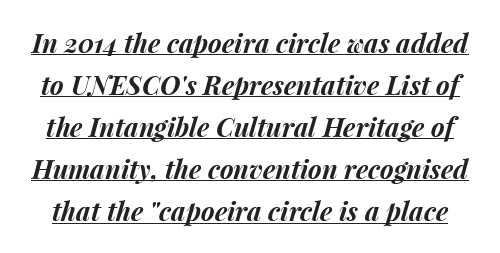
The image shows 26 px bold type, italic (leaning right); set normal line spacing (1.62x), normal letter spacing, underlined.
